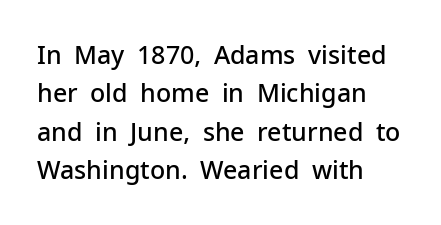
Has an underline been added? It has not. A typesetter would mark this as roman, not italic. The passage shown has conventional tracking throughout. The rows are spaced the way most documents space them. Each line starts at the same left margin while the right side varies. The font is running at a semibold setting, under full bold.
